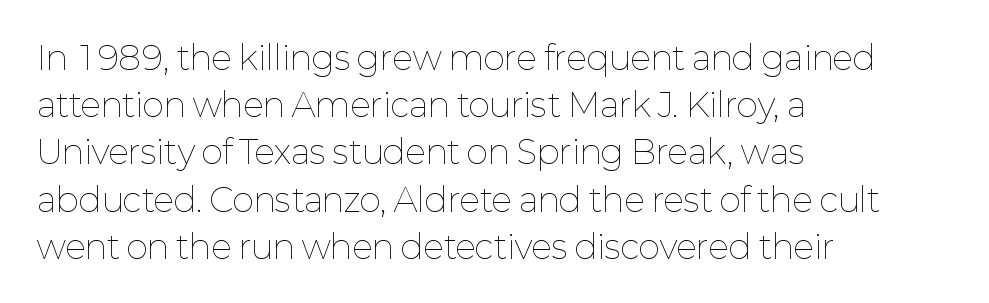
{"italic": "no", "bold": "no", "weight": "thin", "width": "normal", "stroke_contrast": "low", "x_height": "medium", "monospaced": "no", "underline": "no", "align": "left", "line_spacing": "normal", "line_spacing_ratio": 1.43, "letter_spacing": "normal", "letter_spacing_em": 0.0, "glyph_px": 33}
